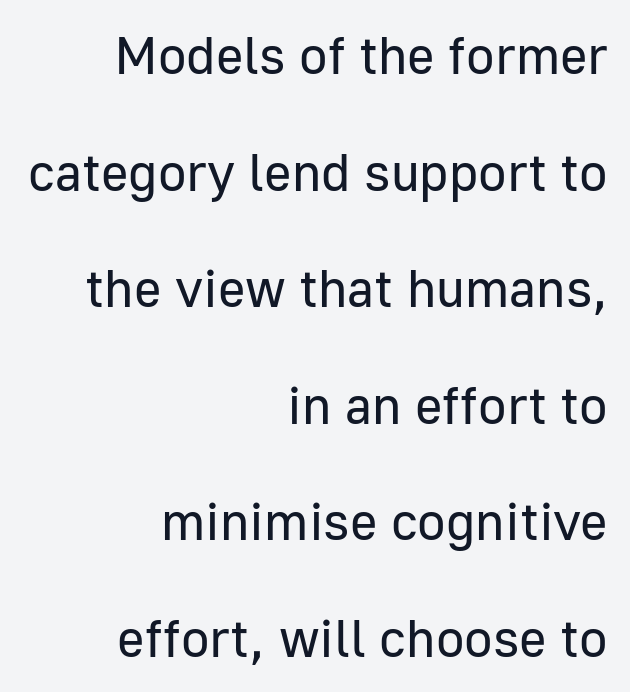
No extra tracking has been applied to these lines. Italic? Not at all — the glyphs are vertical. Nope, no serifs anywhere on these letters. Plain, unruled lines of type.
